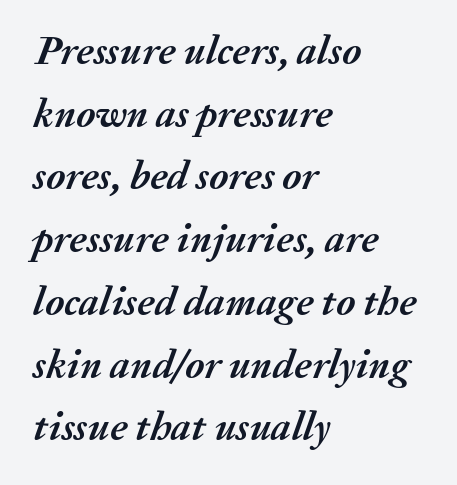
{"italic": "yes", "lean": "right", "slant_degrees": 20, "bold": "yes", "weight": "semibold", "width": "normal", "stroke_contrast": "medium", "x_height": "medium", "monospaced": "no", "underline": "no", "align": "left", "line_spacing": "normal", "line_spacing_ratio": 1.53, "letter_spacing": "normal", "letter_spacing_em": 0.0, "glyph_px": 41}
